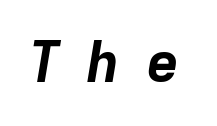
Q: Is the text bold? A: Yes.
Q: Is the text italic (slanted)? A: Yes, it leans right by about 9 degrees.
Q: Is the text underlined? A: No.
Q: Is the spacing between letters normal or unusually wide? A: Unusually wide.
Q: Width (condensed, normal, or wide)? A: Normal.
Q: Stroke contrast? A: Low.
Q: x-height? A: Medium.
Q: Monospaced? A: Yes.
